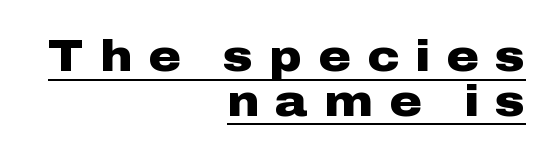
Heavy, bold letterforms. Emphasis is given by a line drawn under the lettering. The rendering anchors every line to the right-hand side. Grotesque or geometric, the face here clearly has no serifs.
